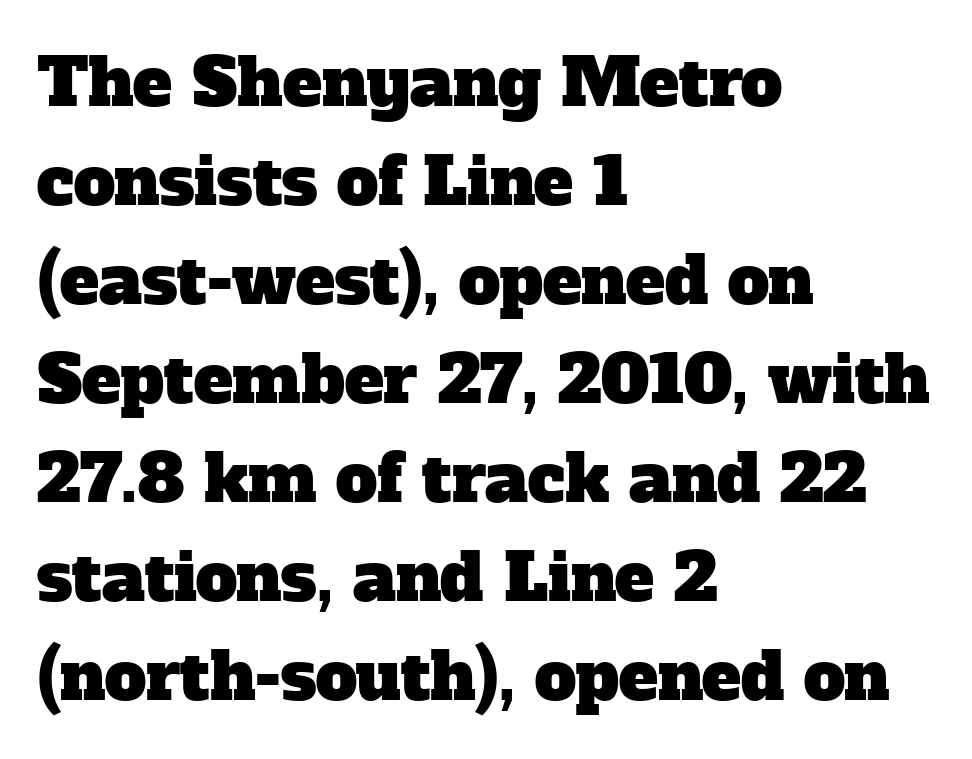
This sample uses plain, unmodified letter spacing. Just letters on the line, the space beneath them empty. The letters advance in unequal steps, a hallmark of proportional type. Horizontally, the lines are justified to the leading edge only. A typesetter would call this leading conventional body-copy spacing. You can tell from the footed stems that serif type was used.
